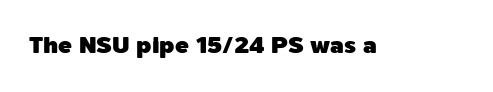
Each word holds together tightly as a unit, with standard inter-letter gaps. Posture: upright roman. The specimen omits any rule beneath the text block's lines.
